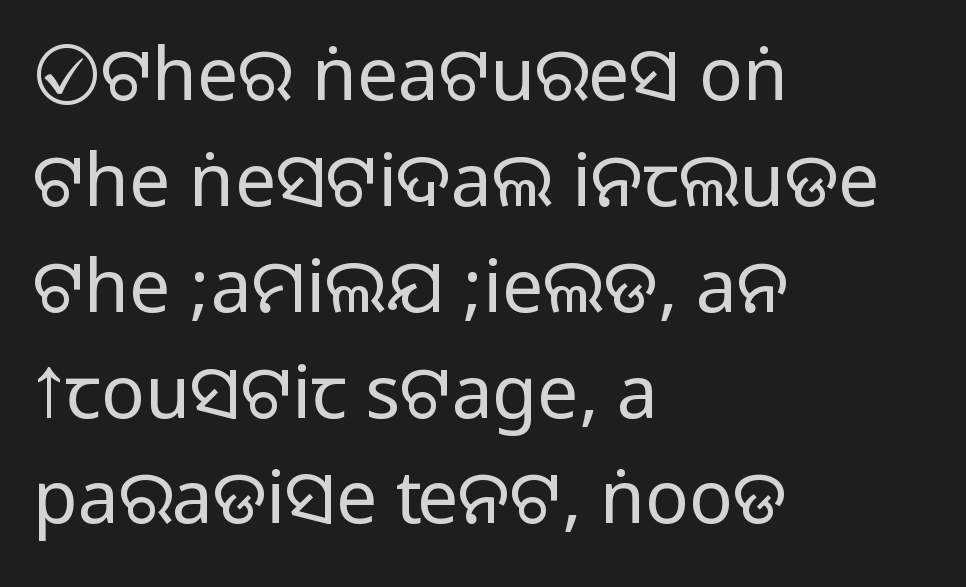
{"serif": "no", "italic": "no", "width": "normal", "stroke_contrast": "medium", "monospaced": "no", "underline": "no", "align": "left", "line_spacing": "normal", "line_spacing_ratio": 1.45, "letter_spacing": "normal", "letter_spacing_em": 0.0, "glyph_px": 73}
